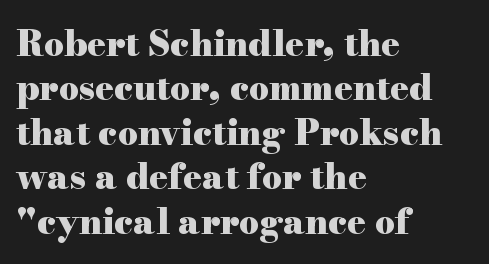
{"serif": "yes", "italic": "no", "bold": "yes", "weight": "heavy", "width": "wide", "stroke_contrast": "high", "x_height": "small", "monospaced": "no", "underline": "no", "align": "left", "line_spacing": "normal", "line_spacing_ratio": 1.27, "letter_spacing": "normal", "letter_spacing_em": 0.0, "glyph_px": 35}
